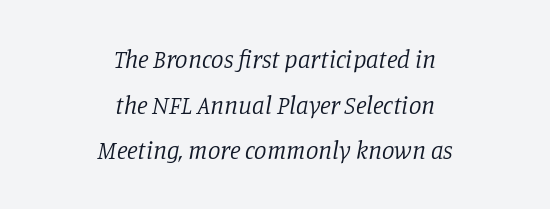
Reading down the block, each line starts at a different indent, mirrored at its end. This is oblique type, the kind used for emphasis or titles. The characters are drawn with everyday or finer stroke widths. Caption: standard tracking, unaltered. Nobody drew a line under any word here.
